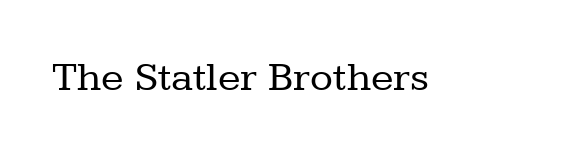
This rendering employs a face with finishing strokes, i.e., a serif. Ink coverage per letter is moderate at most. Nothing unusual about the tracking: characters are spaced as the font intends. Each row of text sits above clean, open space.
